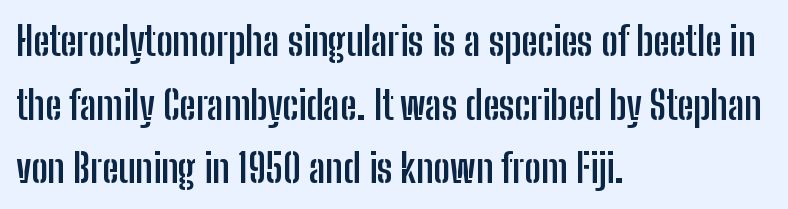
{"serif": "no", "italic": "no", "bold": "yes", "weight": "semibold", "width": "condensed", "stroke_contrast": "low", "x_height": "medium", "monospaced": "no", "underline": "no", "align": "left", "line_spacing": "normal", "line_spacing_ratio": 1.59, "letter_spacing": "normal", "letter_spacing_em": 0.0, "glyph_px": 40}
